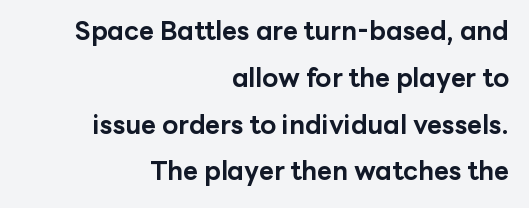
{"italic": "no", "bold": "yes", "underline": "no", "align": "right", "line_spacing_ratio": 1.8, "letter_spacing": "normal", "letter_spacing_em": 0.0, "glyph_px": 26}
